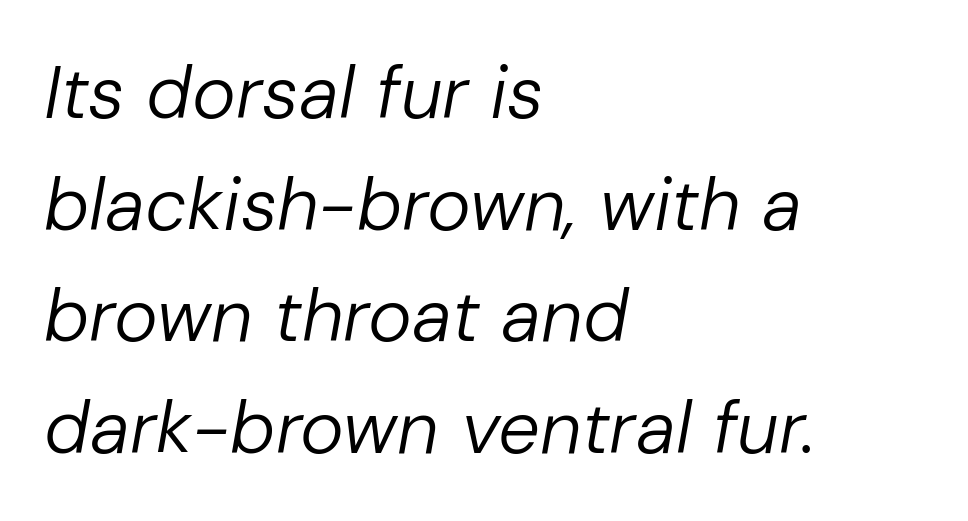
The image shows 74 px regular-weight type, italic (leaning right); set left-aligned, normal line spacing (1.51x), normal letter spacing, not underlined; low stroke contrast and a medium x-height.
